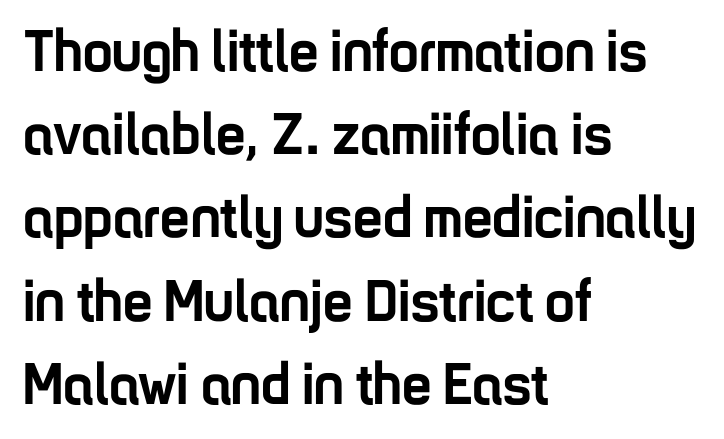
{"serif": "no", "italic": "no", "bold": "yes", "weight": "semibold", "width": "condensed", "stroke_contrast": "low", "x_height": "medium", "monospaced": "no", "underline": "no", "align": "left", "line_spacing": "normal", "line_spacing_ratio": 1.41, "letter_spacing": "normal", "letter_spacing_em": 0.0, "glyph_px": 59}
